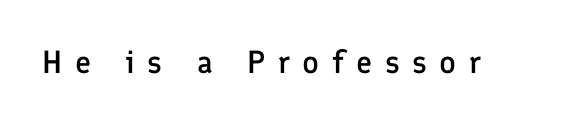
Students, this is semibold: more ink than regular, less than bold. Check the space under the baseline: it is left empty. The passage shown has open, widely tracked lettering throughout. Each letter's strokes conclude bluntly, with no projecting serifs. Notice how the stems are strictly vertical — no italics here.
